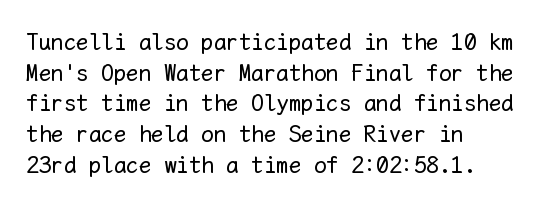
The letters look calm and open, with moderate or lighter stems. Descenders are the only things crossing below the line. Left-aligned paragraph, ragged on the right. Short note: letters normally spaced.
